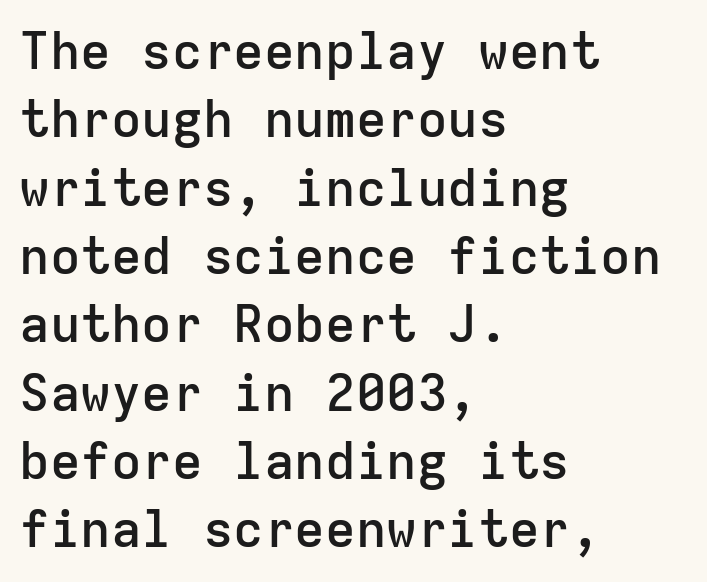
Q: Is the text bold? A: Semi-bold.
Q: Is the text italic (slanted)? A: No, it is upright.
Q: Is the typeface a serif or a sans-serif typeface? A: Sans-serif.
Q: Is the text underlined? A: No.
Q: How is the paragraph aligned? A: Left-aligned.
Q: Is the spacing between letters normal or unusually wide? A: Normal.
Q: Is the spacing between lines tight, normal or loose? A: Normal.
Q: Width (condensed, normal, or wide)? A: Normal.
Q: Stroke contrast? A: Low.
Q: x-height? A: Medium.
Q: Monospaced? A: Yes.
